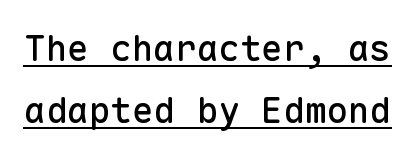
Every character here occupies the same horizontal width, giving the sample a typewriter-like rhythm. The letters stand straight up with perfectly vertical stems. Inter-character spacing is left at the font's built-in metrics. Notice how a bar underscores the lettering throughout. Serif or sans? Sans — the stroke terminals are bare.
